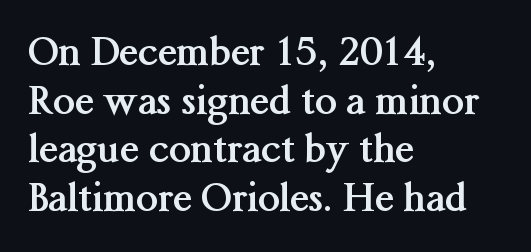
The typesetter chose a ragged-right arrangement here. Yep, those are serifs on the letters. Honestly, the row spacing looks completely unremarkable. Each row of text sits above clean, open space.
